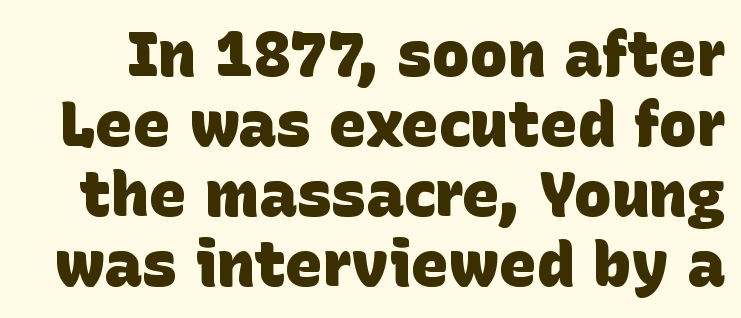
{"serif": "no", "bold": "yes", "weight": "heavy", "width": "normal", "stroke_contrast": "low", "x_height": "large", "monospaced": "no", "underline": "no", "line_spacing": "tight", "line_spacing_ratio": 1.11, "letter_spacing": "normal", "letter_spacing_em": 0.0, "glyph_px": 63}
